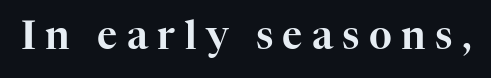
Q: Is the text italic (slanted)? A: No, it is upright.
Q: Is the typeface a serif or a sans-serif typeface? A: Serif.
Q: Is the text underlined? A: No.
Q: Is the spacing between letters normal or unusually wide? A: Unusually wide.
Q: Width (condensed, normal, or wide)? A: Normal.
Q: Stroke contrast? A: High.
Q: x-height? A: Medium.
Q: Monospaced? A: No.
